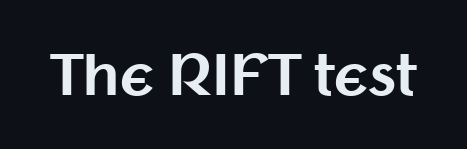
The image shows 55 px bold sans-serif type, upright; set normal letter spacing, not underlined; medium stroke contrast and a medium x-height.
